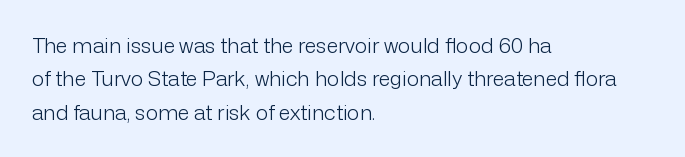
{"italic": "no", "bold": "no", "underline": "no", "align": "left", "line_spacing": "normal", "line_spacing_ratio": 1.59, "letter_spacing": "normal", "letter_spacing_em": 0.0, "glyph_px": 21}
